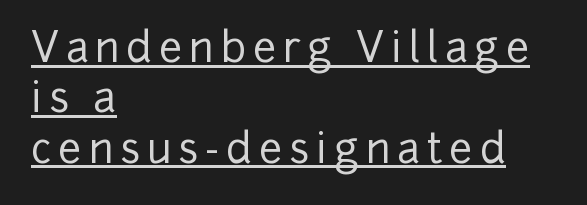
A typesetter would call this proportional, since set widths differ per character. A typographer would call this underscored text. The type family on display is of the sans-serif kind. Ascenders rise straight up at ninety degrees.
